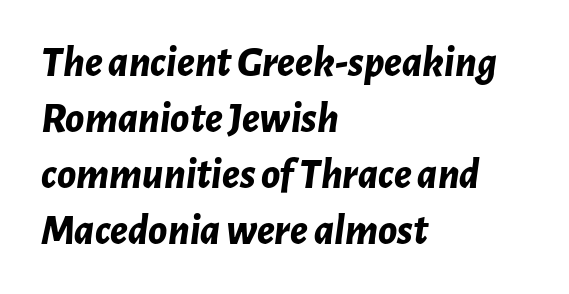
Here the designer chose a conventional face with non-uniform glyph widths. The ragged edge is on the right, which tells us the setting is flush left. You could call the tracking neutral — neither tight nor loose. A full-strength bold gives these letters their thick strokes. Quick note: underline off. The vertical gap from one line to the next is medium.
